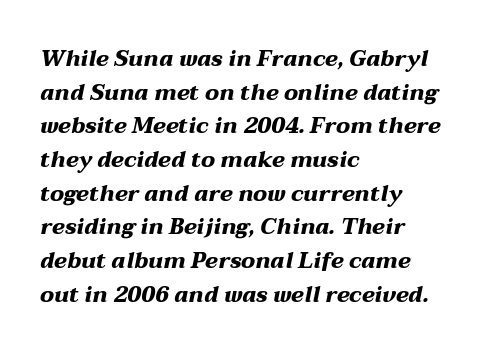
Compared with ordinary roman type, these characters are visibly tilted. Horizontally, the lines are justified to the leading edge only. How would I describe the line gaps? Plain and ordinary. Students, this is bold: see how much ink each stroke carries.
